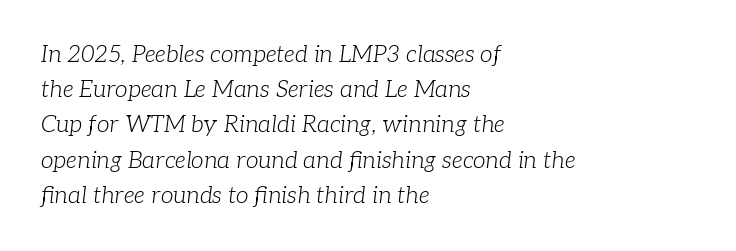
Q: Is the text bold? A: No.
Q: Is the text italic (slanted)? A: Yes, it leans right by about 7 degrees.
Q: Is the text underlined? A: No.
Q: How is the paragraph aligned? A: Left-aligned.
Q: Is the spacing between letters normal or unusually wide? A: Normal.
Q: Is the spacing between lines tight, normal or loose? A: Normal.
